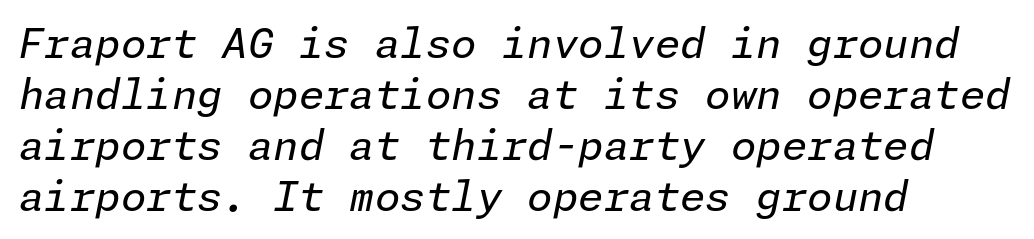
Q: Is the text bold? A: No.
Q: Is the text italic (slanted)? A: Yes, it leans right by about 11 degrees.
Q: Is the text underlined? A: No.
Q: How is the paragraph aligned? A: Left-aligned.
Q: Is the spacing between letters normal or unusually wide? A: Normal.
Q: Width (condensed, normal, or wide)? A: Normal.
Q: Stroke contrast? A: Low.
Q: x-height? A: Medium.
